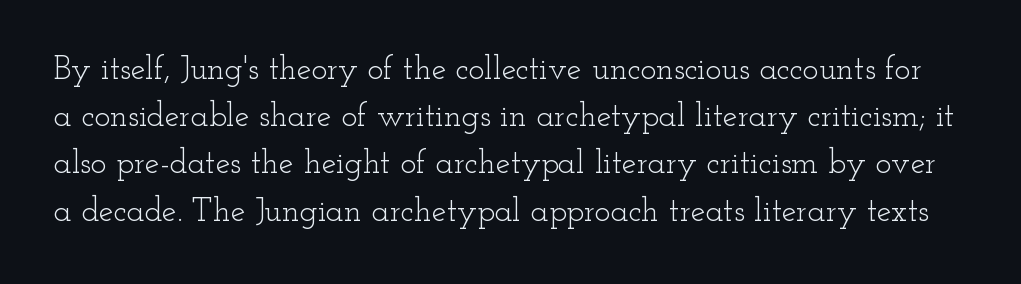
This sample uses an upright cut, with every glyph sitting square on the baseline. Horizontal bands of white between lines are of average thickness. The type family on display is of the serif kind. The horizontal fit of the characters is conventional and even.
